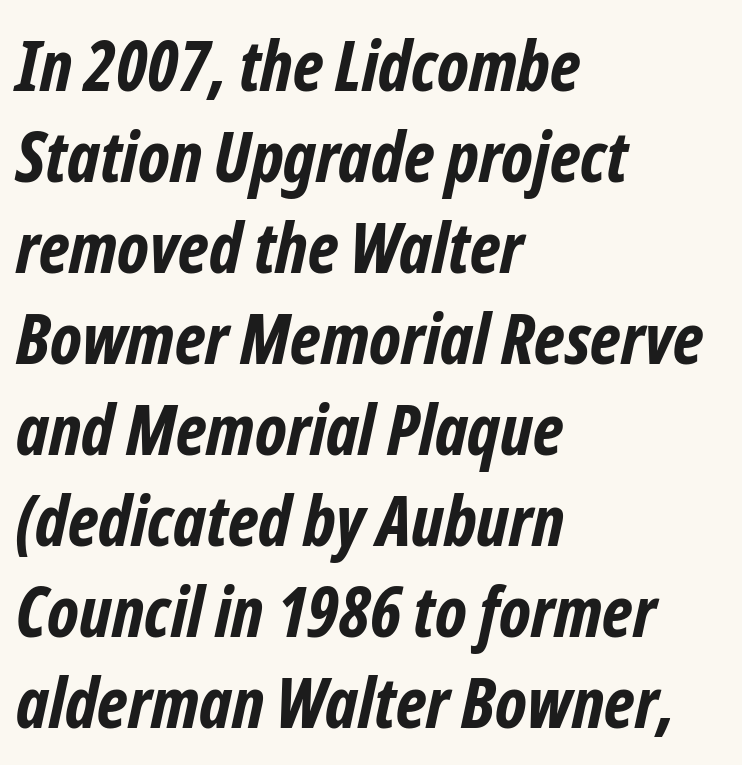
{"serif": "no", "bold": "yes", "weight": "bold", "width": "condensed", "stroke_contrast": "low", "x_height": "medium", "monospaced": "no", "underline": "no", "align": "left", "line_spacing": "normal", "line_spacing_ratio": 1.3, "letter_spacing": "normal", "letter_spacing_em": 0.0, "glyph_px": 70}
